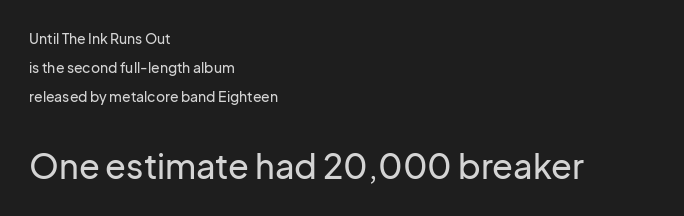
Unmarked baselines from the first word to the last. You could not count columns in this text — the font is proportionally spaced. Tall strokes in this sample are plumb rather than angled. Layout note: lines flush left. No feet cap the strokes, marking this as sans-serif type. Look at the tracking — it's just the regular setting, nothing added.
